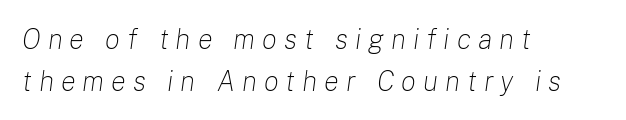
Layout note: lines flush left. The zone under the glyphs is completely vacant. In terms of posture, this sample is oblique. You could only call the tracking loose — the letters float apart.
